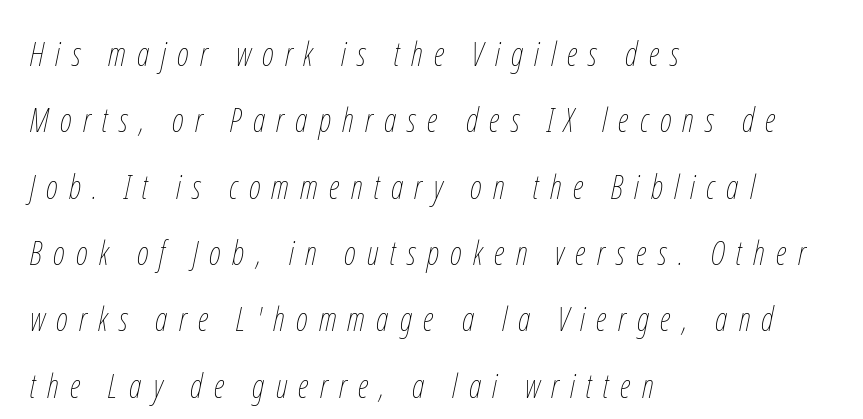
{"italic": "yes", "lean": "right", "slant_degrees": 12, "bold": "no", "weight": "thin", "width": "condensed", "stroke_contrast": "low", "x_height": "medium", "monospaced": "no", "underline": "no", "align": "left", "line_spacing": "loose", "line_spacing_ratio": 2.01, "letter_spacing": "wide", "letter_spacing_em": 0.34, "glyph_px": 33}
